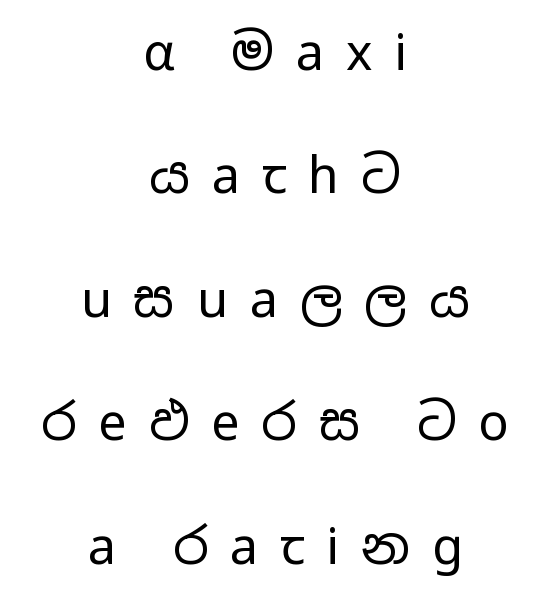
The image shows 50 px regular-weight, wide sans-serif type, upright; set centered, loose line spacing (2.47x), unusually wide letter spacing (+0.44 em), not underlined; low stroke contrast and a medium x-height.
